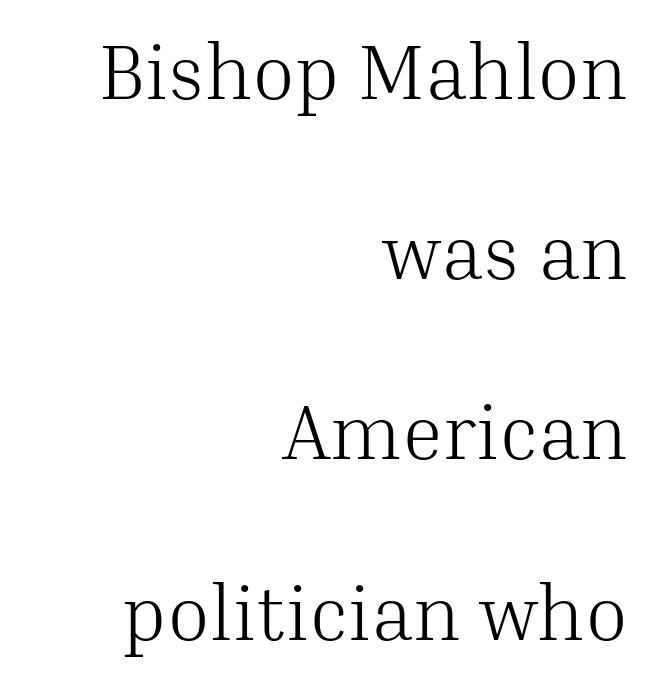
{"serif": "yes", "italic": "no", "bold": "no", "weight": "light", "width": "normal", "stroke_contrast": "medium", "x_height": "medium", "monospaced": "no", "underline": "no", "align": "right", "line_spacing": "loose", "line_spacing_ratio": 2.31, "letter_spacing": "normal", "letter_spacing_em": 0.0, "glyph_px": 78}
